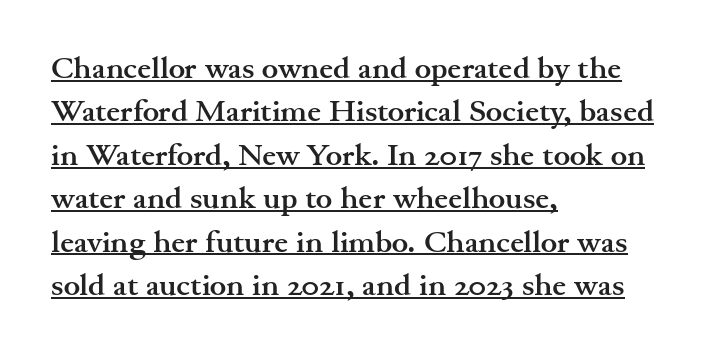
The image shows 31 px semibold, wide serif type, upright; set left-aligned, normal line spacing (1.4x), normal letter spacing, underlined; medium stroke contrast and a small x-height.
